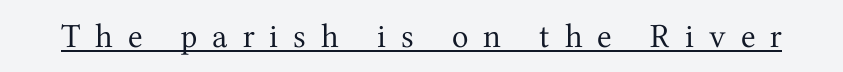
Q: Is the text bold? A: No.
Q: Is the text italic (slanted)? A: No, it is upright.
Q: Is the typeface a serif or a sans-serif typeface? A: Serif.
Q: Is the text underlined? A: Yes.
Q: Is the spacing between letters normal or unusually wide? A: Unusually wide.
Q: Width (condensed, normal, or wide)? A: Normal.
Q: Stroke contrast? A: Medium.
Q: x-height? A: Medium.
Q: Monospaced? A: No.
